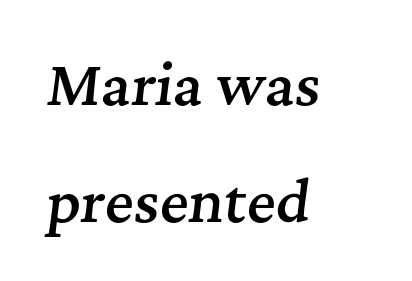
{"serif": "yes", "italic": "yes", "lean": "right", "slant_degrees": 7, "bold": "semi", "weight": "semibold", "width": "normal", "stroke_contrast": "medium", "x_height": "medium", "monospaced": "no", "underline": "no", "align": "left", "line_spacing": "loose", "line_spacing_ratio": 2.12, "letter_spacing": "normal", "letter_spacing_em": 0.0, "glyph_px": 55}
